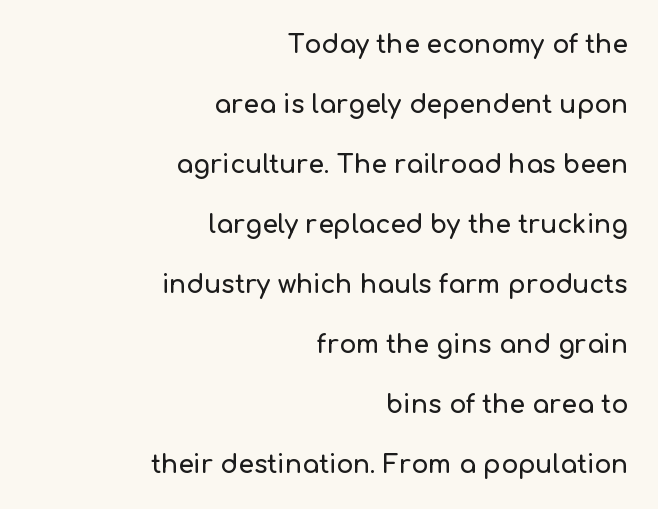
The letters stand upright; this is a roman face. Horizontal bands of white between lines are thick stripes. The typesetter chose a ragged-left arrangement here. Beneath every word, the page is bare. Tracking here is standard; glyphs follow each other at the usual distance.
